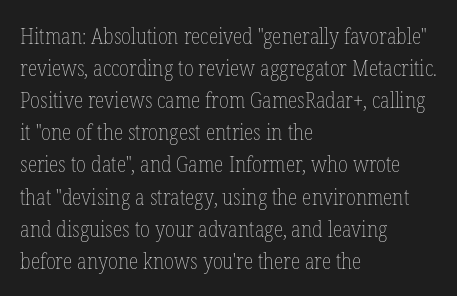
Weight: in the light-to-regular range. These lines keep a tight, regular rhythm from letter to letter. Any mark beneath the type? The region is blank. Left-aligned paragraph, ragged on the right. If you drew a line through each stem, it would be perfectly vertical. Honestly, the row spacing looks completely unremarkable.
